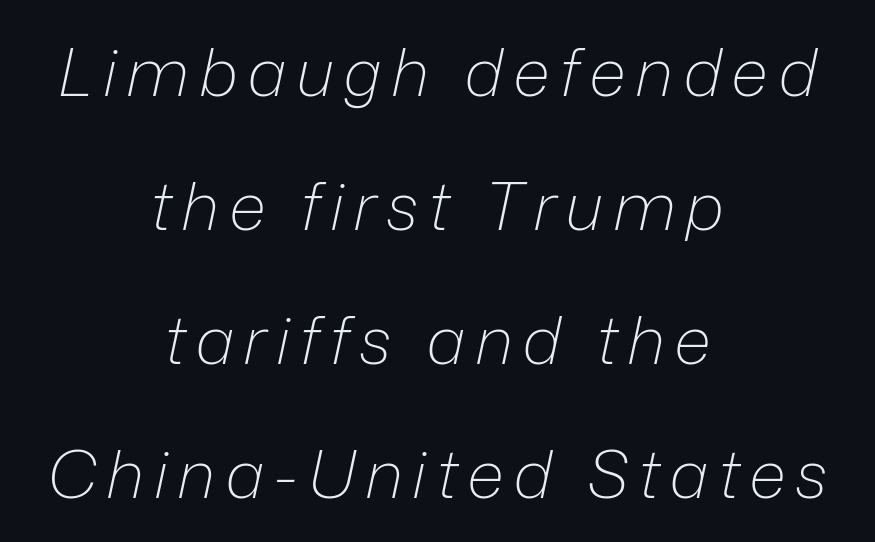
The image shows 67 px light type, italic (leaning right); set centered, loose line spacing (2.0x), not underlined; low stroke contrast and a medium x-height.
